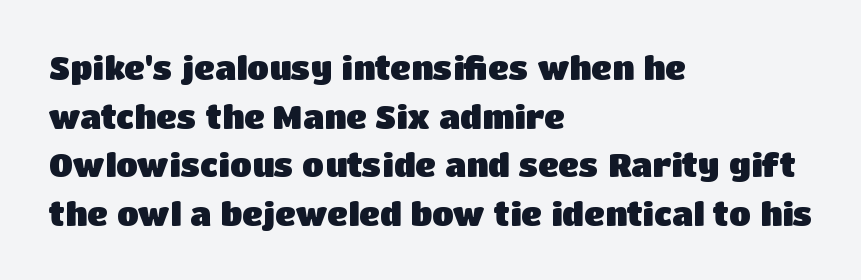
{"serif": "no", "italic": "no", "bold": "yes", "weight": "heavy", "width": "normal", "stroke_contrast": "low", "x_height": "large", "monospaced": "no", "underline": "no", "align": "left", "line_spacing": "normal", "line_spacing_ratio": 1.52, "letter_spacing": "normal", "letter_spacing_em": 0.0, "glyph_px": 32}
